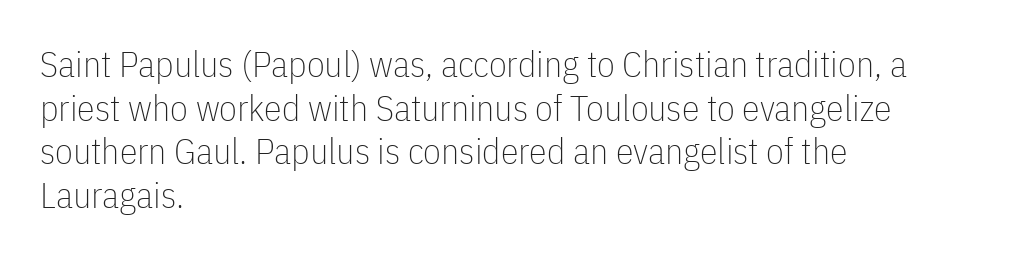
Every stem runs plumb, perpendicular to the baseline. The lines are quadded left. No chunkiness to these letters — they're not bold. Descender tails drop into unmarked territory.
